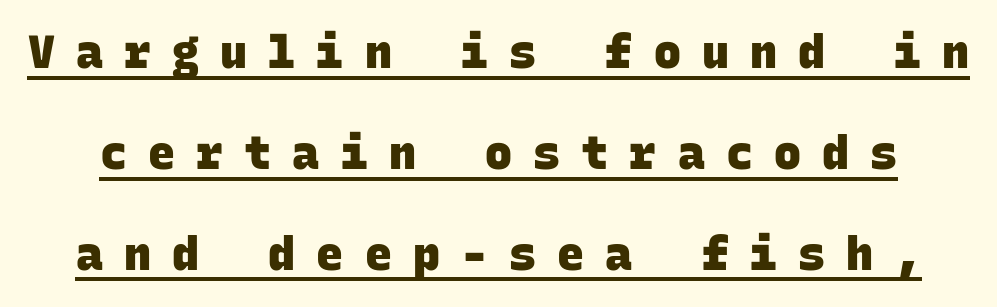
{"serif": "no", "bold": "yes", "weight": "heavy", "width": "normal", "stroke_contrast": "low", "x_height": "large", "monospaced": "yes", "underline": "yes", "line_spacing": "loose", "line_spacing_ratio": 2.24, "letter_spacing": "wide", "letter_spacing_em": 0.47, "glyph_px": 45}
